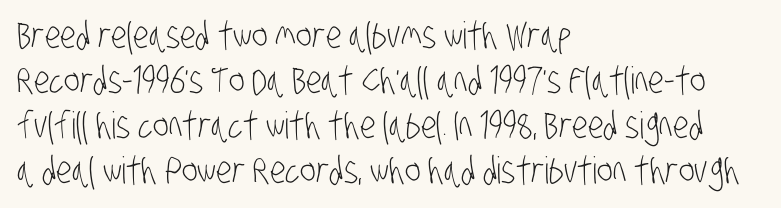
Q: Is the text bold? A: No.
Q: Is the typeface a serif or a sans-serif typeface? A: Sans-serif.
Q: Is the text underlined? A: No.
Q: How is the paragraph aligned? A: Left-aligned.
Q: Is the spacing between letters normal or unusually wide? A: Normal.
Q: Width (condensed, normal, or wide)? A: Condensed.
Q: Stroke contrast? A: Low.
Q: x-height? A: Large.
Q: Monospaced? A: No.
